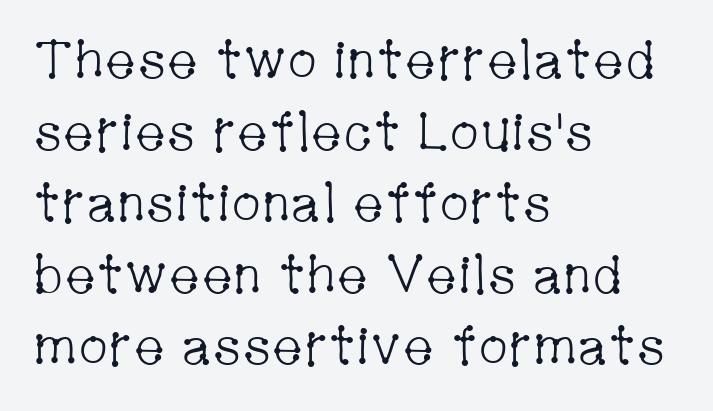
Q: Is the text bold? A: No.
Q: Is the text italic (slanted)? A: No, it is upright.
Q: Is the typeface a serif or a sans-serif typeface? A: Serif.
Q: Is the text underlined? A: No.
Q: How is the paragraph aligned? A: Left-aligned.
Q: Is the spacing between letters normal or unusually wide? A: Normal.
Q: Is the spacing between lines tight, normal or loose? A: Normal.
Q: Width (condensed, normal, or wide)? A: Condensed.
Q: Stroke contrast? A: Low.
Q: x-height? A: Medium.
Q: Monospaced? A: No.
